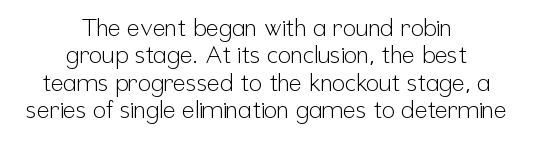
The image shows 24 px text type, upright; set centered, tight line spacing (1.14x), normal letter spacing, not underlined.
